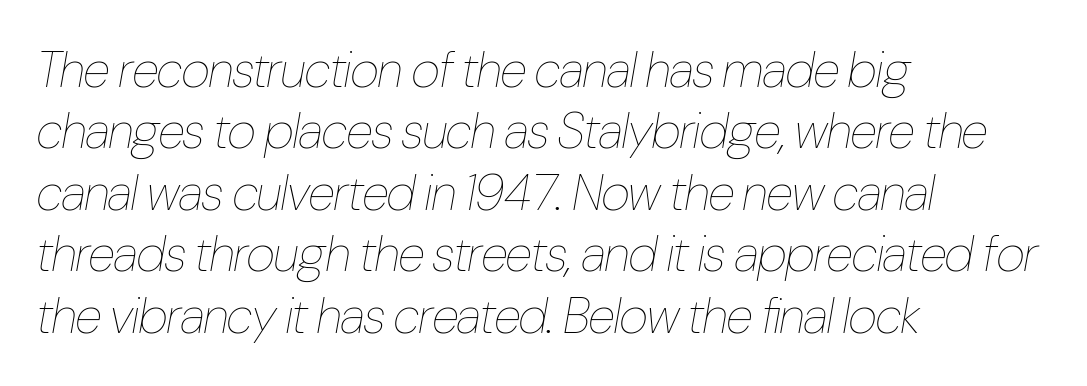
Looking at the ascenders, they clearly lean. You could not count columns in this text — the font is proportionally spaced. Each line starts at the same left margin while the right side varies. This rendering features lettering with no underline.
